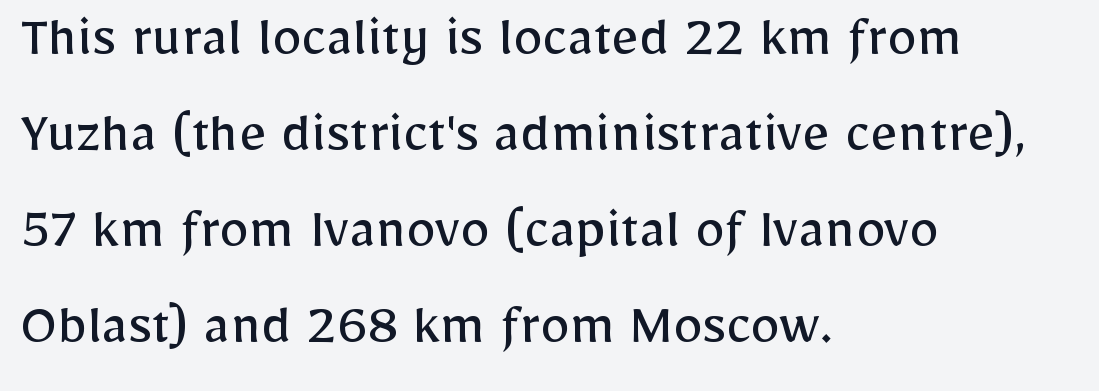
Q: Is the text bold? A: No.
Q: Is the text italic (slanted)? A: No, it is upright.
Q: Is the typeface a serif or a sans-serif typeface? A: Sans-serif.
Q: Is the text underlined? A: No.
Q: How is the paragraph aligned? A: Left-aligned.
Q: Is the spacing between letters normal or unusually wide? A: Normal.
Q: Is the spacing between lines tight, normal or loose? A: Normal.
Q: Width (condensed, normal, or wide)? A: Normal.
Q: Stroke contrast? A: Low.
Q: x-height? A: Medium.
Q: Monospaced? A: No.
